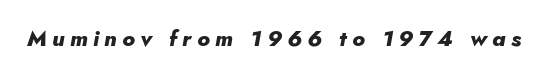
{"italic": "yes", "lean": "right", "slant_degrees": 5, "bold": "yes", "underline": "no", "letter_spacing": "wide", "letter_spacing_em": 0.24, "glyph_px": 22}
